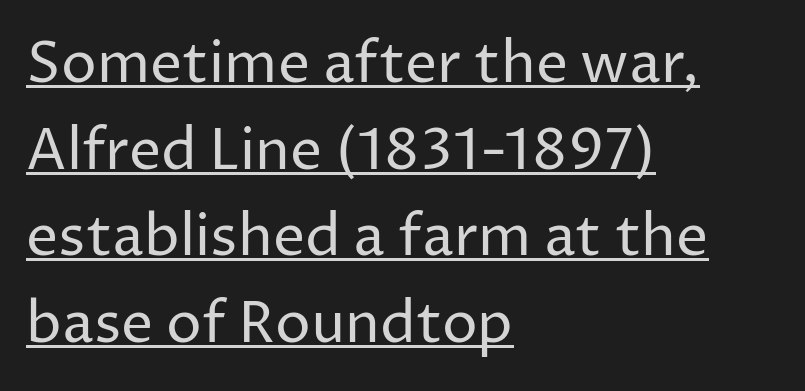
Q: Is the text bold? A: No.
Q: Is the text italic (slanted)? A: No, it is upright.
Q: Is the typeface a serif or a sans-serif typeface? A: Sans-serif.
Q: Is the text underlined? A: Yes.
Q: How is the paragraph aligned? A: Left-aligned.
Q: Is the spacing between letters normal or unusually wide? A: Normal.
Q: Is the spacing between lines tight, normal or loose? A: Normal.
Q: Width (condensed, normal, or wide)? A: Normal.
Q: Stroke contrast? A: Low.
Q: x-height? A: Medium.
Q: Monospaced? A: No.
